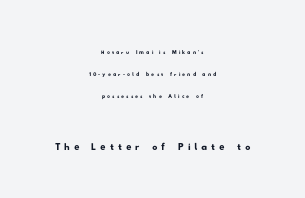
The image shows 26 px text type; set centered, normal line spacing (1.57x), not underlined; the second (bottom) block is 1.86x larger.
